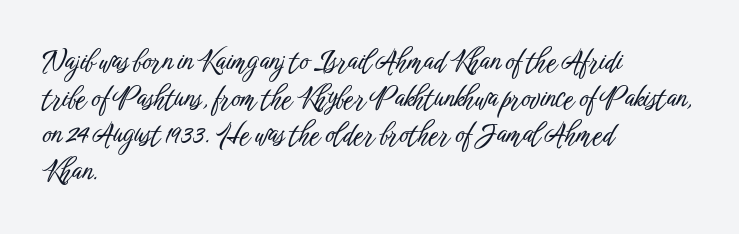
The image shows 28 px condensed sans-serif type; set left-aligned, normal line spacing (1.31x), normal letter spacing, not underlined; low stroke contrast and a medium x-height.
